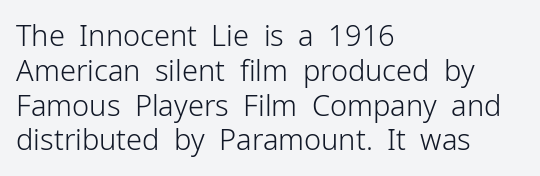
Quick note: underline off. Note the varied advance widths — an 'i' is clearly narrower than an 'm'. Short and long lines alike share a common starting point at left. The font family rendered here belongs to the sans-serif group.
